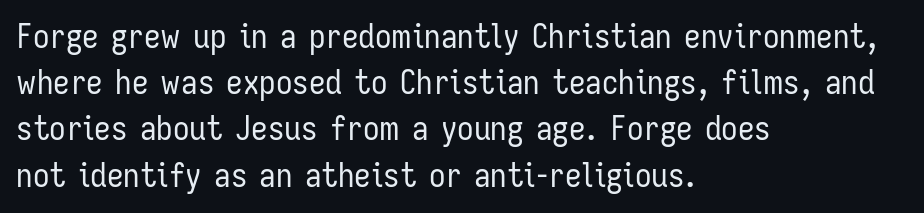
A light-to-regular cut is what we see here. Letter spacing: default. Anything drawn beneath the words? Only blank space. A roman cut, with each character standing at attention. A typesetter would call this proportional, since set widths differ per character.
